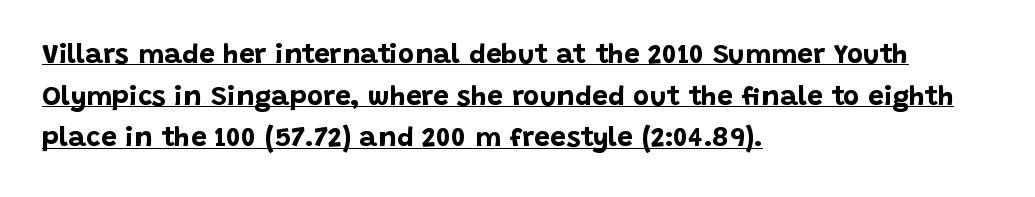
The image shows 28 px bold sans-serif type, upright; set left-aligned, normal line spacing (1.49x), normal letter spacing, underlined; low stroke contrast and a large x-height.
